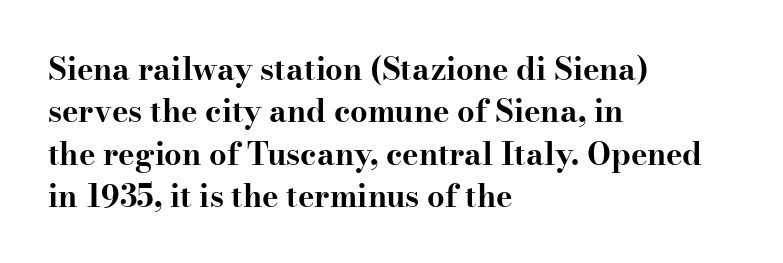
Q: Is the text bold? A: Yes.
Q: Is the text italic (slanted)? A: No, it is upright.
Q: Is the typeface a serif or a sans-serif typeface? A: Serif.
Q: Is the text underlined? A: No.
Q: How is the paragraph aligned? A: Left-aligned.
Q: Is the spacing between letters normal or unusually wide? A: Normal.
Q: Is the spacing between lines tight, normal or loose? A: Normal.
Q: Width (condensed, normal, or wide)? A: Wide.
Q: Stroke contrast? A: High.
Q: x-height? A: Small.
Q: Monospaced? A: No.
